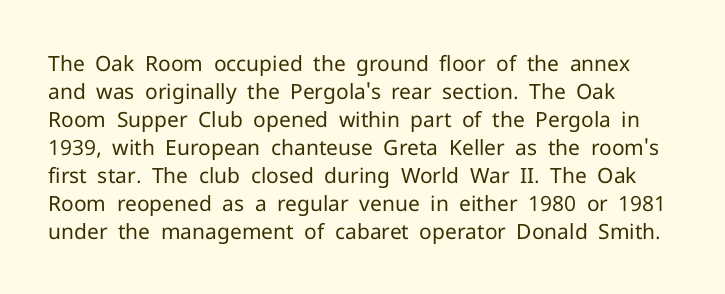
Tracking here is standard; glyphs follow each other at the usual distance. Reading down the column, the eye jumps a familiar distance to each next line. No word sits above an underline. If you drew a line through each stem, it would be perfectly vertical. Is this a heavy cut? Hardly; it is regular or lighter.
